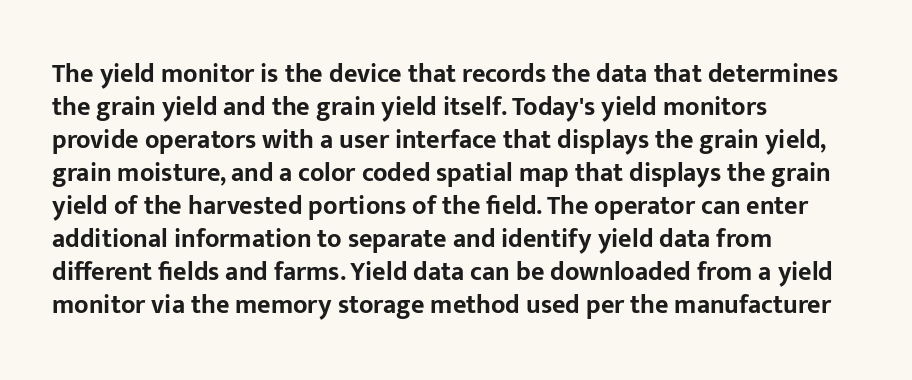
Q: Is the text bold? A: Yes.
Q: Is the text italic (slanted)? A: No, it is upright.
Q: Is the text underlined? A: No.
Q: How is the paragraph aligned? A: Left-aligned.
Q: Is the spacing between letters normal or unusually wide? A: Normal.
Q: Is the spacing between lines tight, normal or loose? A: Normal.
